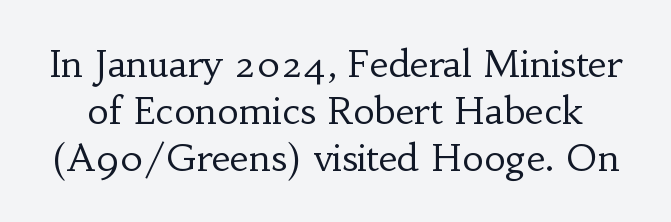
The image shows 37 px regular-weight serif type, upright; set normal line spacing (1.27x), normal letter spacing, not underlined; low stroke contrast and a small x-height.
